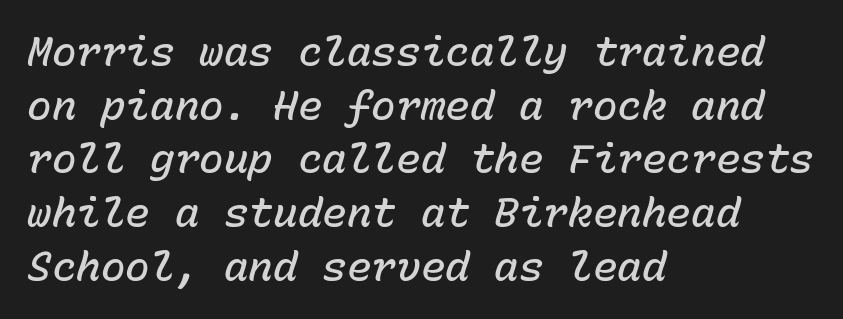
The image shows 41 px semibold type, italic (leaning right), monospaced; set left-aligned, normal line spacing (1.31x), normal letter spacing, not underlined; low stroke contrast and a medium x-height.
